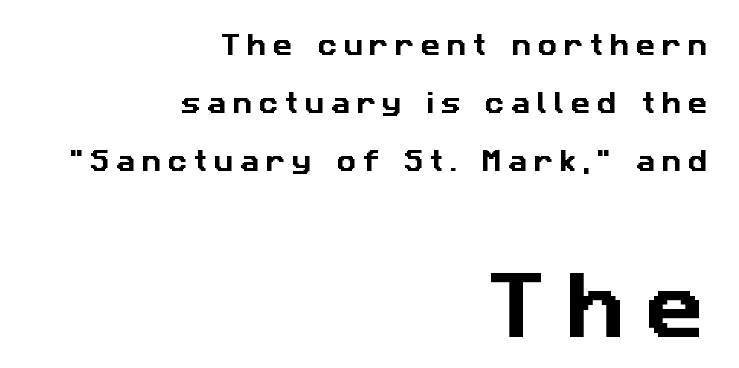
Q: Is the typeface a serif or a sans-serif typeface? A: Sans-serif.
Q: Is the text underlined? A: No.
Q: How is the paragraph aligned? A: Right-aligned.
Q: Is the spacing between letters normal or unusually wide? A: Unusually wide.
Q: Is the spacing between lines tight, normal or loose? A: Loose.
Q: Which block of text is set in a larger size, the first (top) or the second (bottom)? A: The second (bottom) one.
Q: Width (condensed, normal, or wide)? A: Normal.
Q: Stroke contrast? A: Low.
Q: x-height? A: Medium.
Q: Monospaced? A: No.
